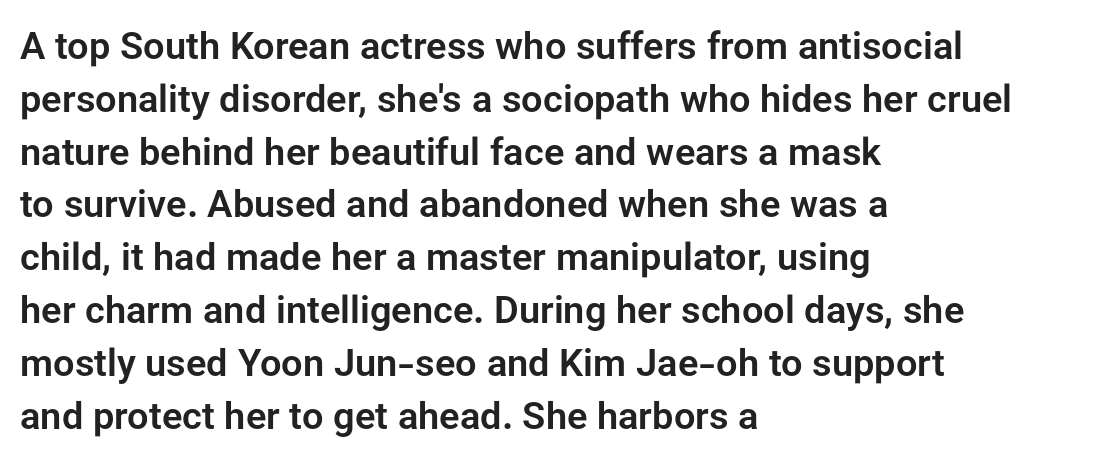
The passage is arranged the way most books set body copy — flush left. You could not count columns in this text — the font is proportionally spaced. This sample uses plain, unmodified letter spacing. The font's upright variant was chosen for this text.
